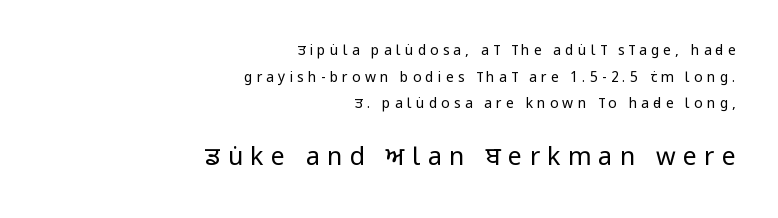
Horizontal bands of white between lines are thick stripes. Only glyphs here, with clear space below each row. The font is comparable to plain body text, perhaps lighter. The second block has been scaled up relative to the first. A typesetter would call this heavily tracked-out type. The setting favours the right margin, as signatures and pull-quotes sometimes do.
